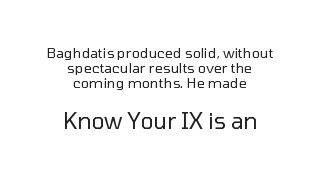
The image shows 22 px text type, upright; set centered, tight line spacing (1.07x), normal letter spacing, not underlined; the second (bottom) block is 1.57x larger.
